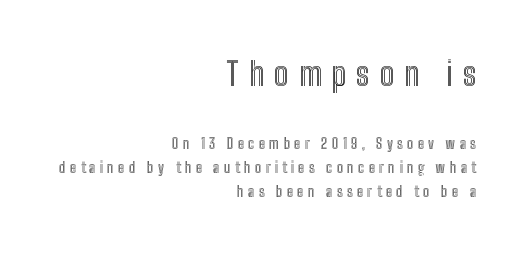
The rag falls on the left side of this text block. How are the letters spaced? Widely, with obvious added tracking. The rendering uses natural spacing where letterforms have individual widths. A clean baseline with only descenders dipping below it.
